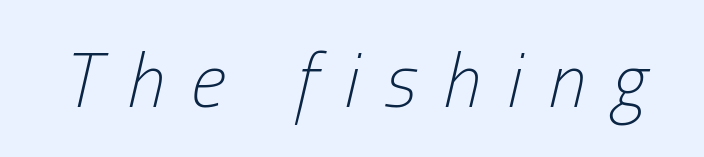
{"italic": "yes", "lean": "right", "slant_degrees": 13, "bold": "no", "weight": "light", "width": "condensed", "stroke_contrast": "low", "x_height": "medium", "monospaced": "no", "underline": "no", "letter_spacing": "wide", "letter_spacing_em": 0.35, "glyph_px": 76}
